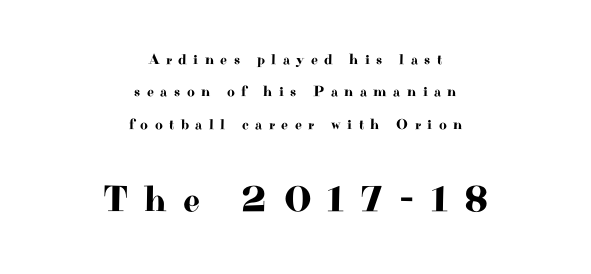
Q: Is the text italic (slanted)? A: No, it is upright.
Q: Is the typeface a serif or a sans-serif typeface? A: Serif.
Q: Is the text underlined? A: No.
Q: How is the paragraph aligned? A: Centered.
Q: Is the spacing between letters normal or unusually wide? A: Unusually wide.
Q: Is the spacing between lines tight, normal or loose? A: Loose.
Q: Which block of text is set in a larger size, the first (top) or the second (bottom)? A: The second (bottom) one.
Q: Width (condensed, normal, or wide)? A: Wide.
Q: Stroke contrast? A: High.
Q: x-height? A: Small.
Q: Monospaced? A: No.
